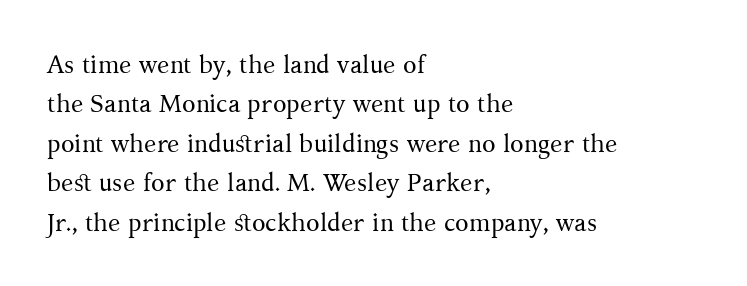
The image shows 25 px text type, upright; set left-aligned, normal line spacing (1.58x), normal letter spacing, not underlined.
